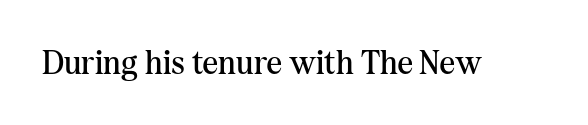
The image shows 34 px regular-weight serif type, upright; set normal letter spacing, not underlined; medium stroke contrast and a medium x-height.
